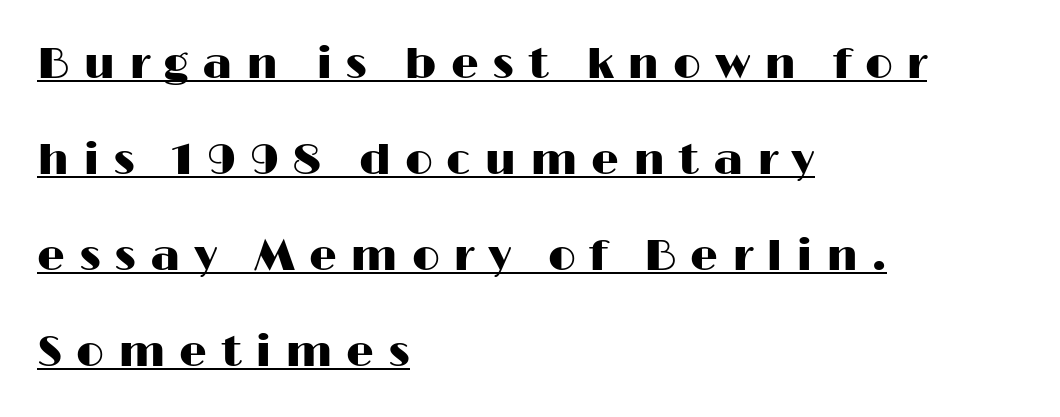
The image shows 44 px wide sans-serif type, upright; set left-aligned, loose line spacing (2.18x), unusually wide letter spacing (+0.31 em), underlined; high stroke contrast and a medium x-height.
